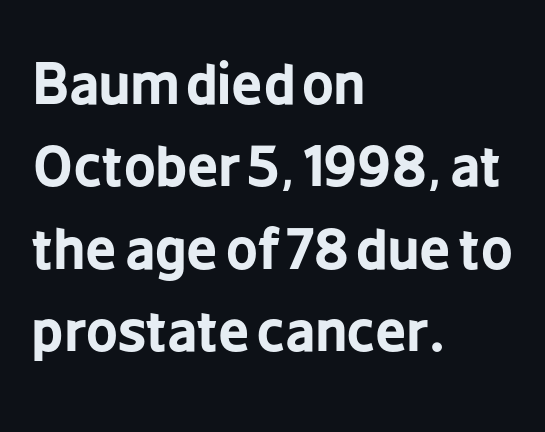
{"serif": "no", "italic": "no", "bold": "yes", "weight": "bold", "width": "condensed", "stroke_contrast": "low", "x_height": "medium", "monospaced": "no", "underline": "no", "align": "left", "line_spacing": "normal", "line_spacing_ratio": 1.5, "letter_spacing": "normal", "letter_spacing_em": 0.0, "glyph_px": 55}
